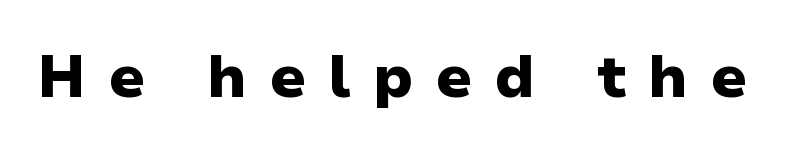
Rendered with straight, roman letterforms. Lines of text with bare space underneath. Weight check: bold — yes, fully. The letterforms stand isolated, each surrounded by extra space. In terms of letterform style, serifs are entirely absent.
